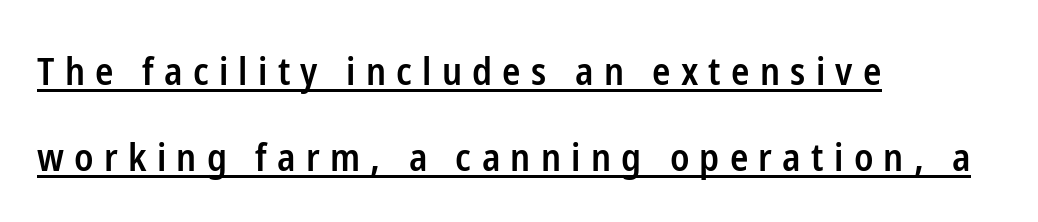
You could not count columns in this text — the font is proportionally spaced. The words here are underlined. Unlike italic type, these characters show no tilt at all. Its strokes are somewhat broadened, the hallmark of semibold type.
